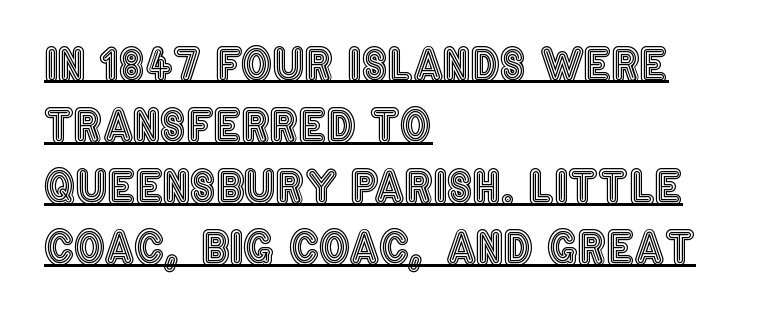
The image shows 44 px condensed type, upright; set left-aligned, normal line spacing (1.39x), normal letter spacing, underlined; a large x-height.
